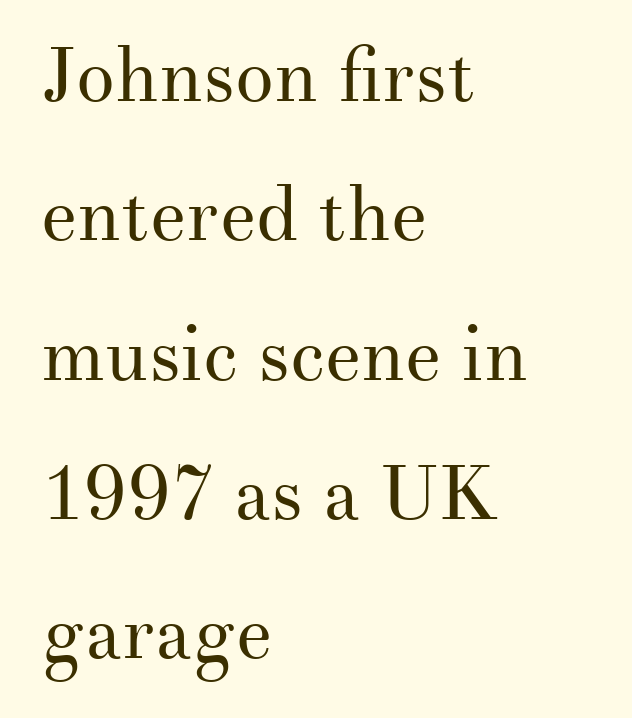
Q: Is the text bold? A: No.
Q: Is the text italic (slanted)? A: No, it is upright.
Q: Is the typeface a serif or a sans-serif typeface? A: Serif.
Q: Is the text underlined? A: No.
Q: How is the paragraph aligned? A: Left-aligned.
Q: Is the spacing between letters normal or unusually wide? A: Normal.
Q: Width (condensed, normal, or wide)? A: Normal.
Q: Stroke contrast? A: Medium.
Q: x-height? A: Small.
Q: Monospaced? A: No.
